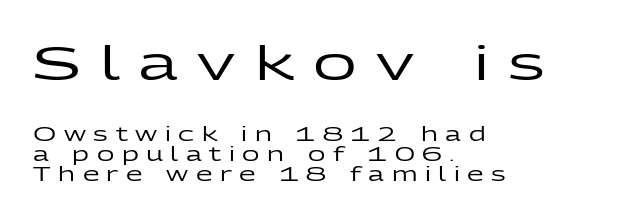
The image shows 48 px wide sans-serif type, upright; set left-aligned, tight line spacing (1.05x), unusually wide letter spacing (+0.4 em), not underlined; the first (top) block is 2.53x larger; low stroke contrast and a medium x-height.
